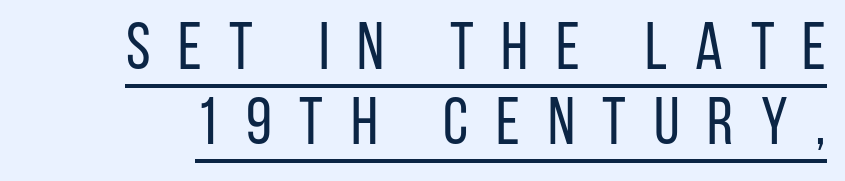
{"serif": "no", "italic": "no", "bold": "no", "weight": "regular", "width": "condensed", "stroke_contrast": "low", "x_height": "large", "monospaced": "no", "underline": "yes", "line_spacing": "tight", "line_spacing_ratio": 1.14, "letter_spacing": "wide", "letter_spacing_em": 0.42, "glyph_px": 66}
